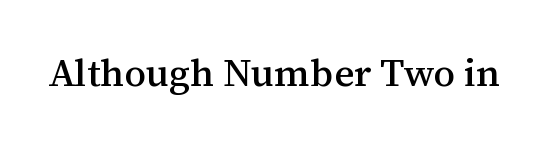
{"serif": "yes", "italic": "no", "width": "normal", "stroke_contrast": "medium", "x_height": "medium", "monospaced": "no", "underline": "no", "letter_spacing": "normal", "letter_spacing_em": 0.0, "glyph_px": 39}
